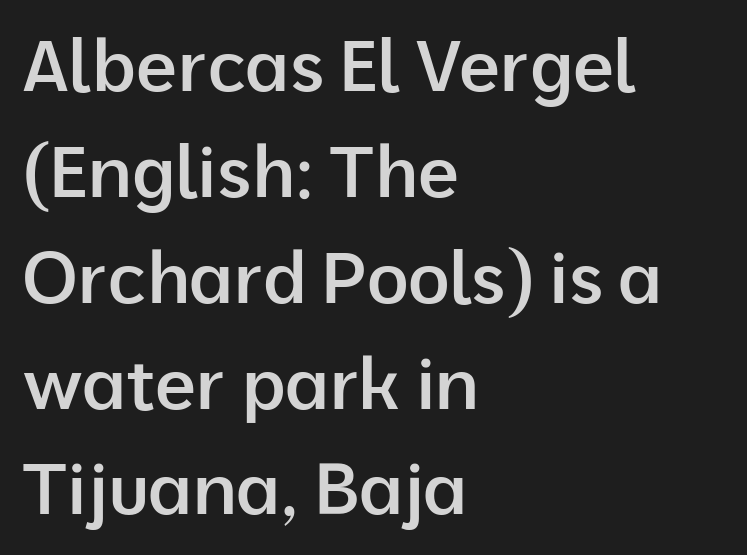
The image shows 72 px semibold sans-serif type, upright; set left-aligned, normal line spacing (1.47x), normal letter spacing, not underlined; low stroke contrast and a medium x-height.
